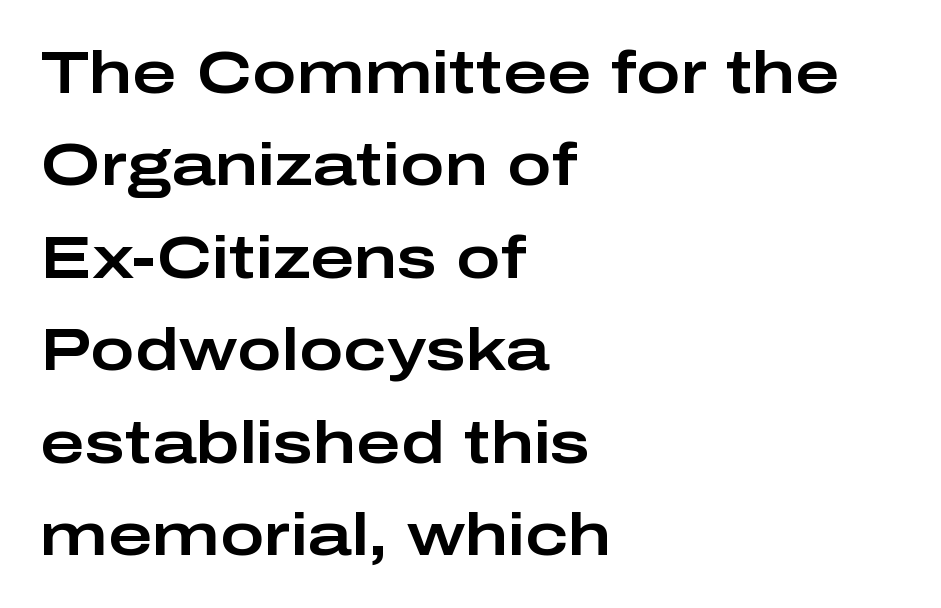
The image shows 60 px wide sans-serif type, upright; set left-aligned, normal line spacing (1.54x), normal letter spacing, not underlined; low stroke contrast and a medium x-height.
